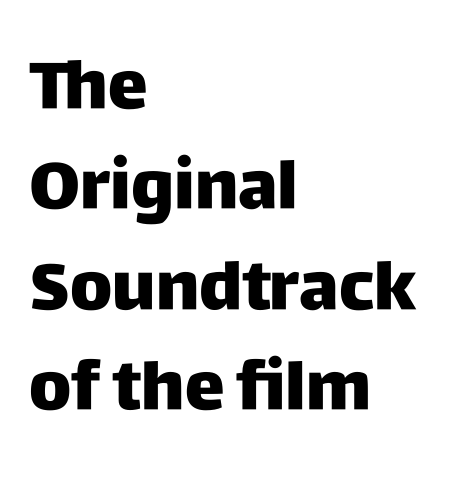
{"serif": "no", "italic": "no", "bold": "yes", "weight": "heavy", "width": "normal", "stroke_contrast": "low", "x_height": "large", "monospaced": "no", "underline": "no", "align": "left", "line_spacing": "normal", "line_spacing_ratio": 1.5, "letter_spacing": "normal", "letter_spacing_em": 0.0, "glyph_px": 67}
